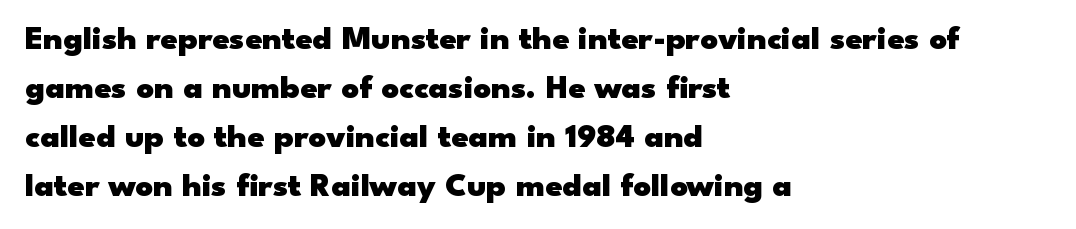
Q: Is the text bold? A: Yes.
Q: Is the text italic (slanted)? A: No, it is upright.
Q: Is the typeface a serif or a sans-serif typeface? A: Sans-serif.
Q: Is the text underlined? A: No.
Q: How is the paragraph aligned? A: Left-aligned.
Q: Is the spacing between letters normal or unusually wide? A: Normal.
Q: Is the spacing between lines tight, normal or loose? A: Normal.
Q: Width (condensed, normal, or wide)? A: Wide.
Q: Stroke contrast? A: Low.
Q: x-height? A: Small.
Q: Monospaced? A: No.
